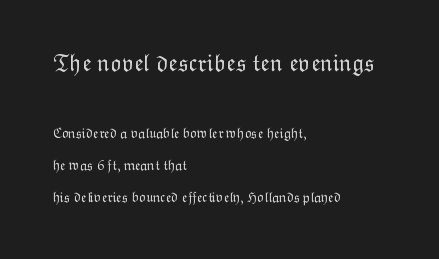
Note: larger setting up top, smaller setting below. Caption: face not bold, strokes unweighted. In terms of posture, this sample is upright. Underline: absent. In CSS terms this would be text-align: left.
